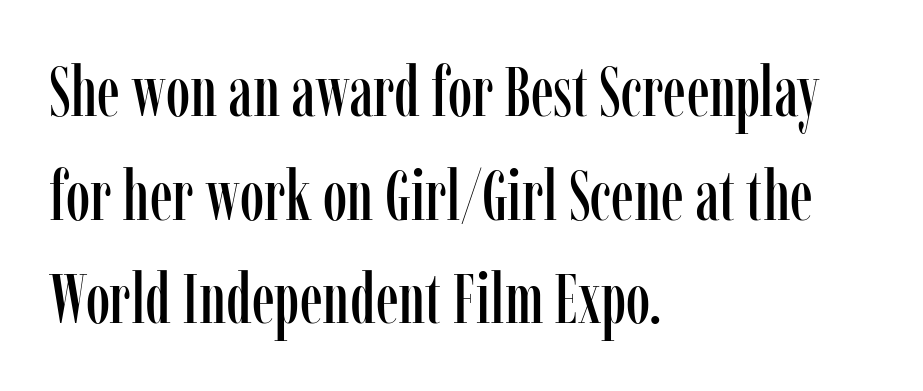
Q: Is the text italic (slanted)? A: No, it is upright.
Q: Is the typeface a serif or a sans-serif typeface? A: Serif.
Q: Is the text underlined? A: No.
Q: How is the paragraph aligned? A: Left-aligned.
Q: Is the spacing between letters normal or unusually wide? A: Normal.
Q: Is the spacing between lines tight, normal or loose? A: Normal.
Q: Width (condensed, normal, or wide)? A: Condensed.
Q: Stroke contrast? A: Low.
Q: x-height? A: Medium.
Q: Monospaced? A: No.
